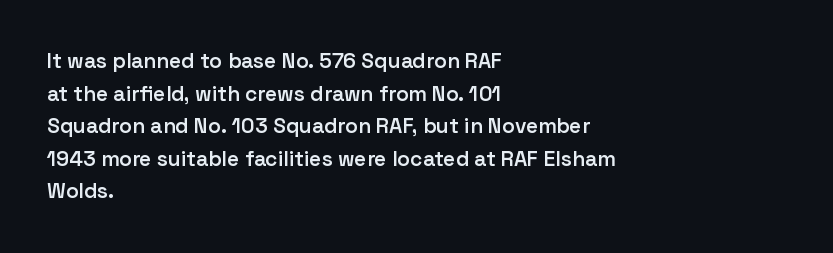
Decoration check: the copy has no underline. If you drew a ruler down the left edge, every line would touch it. How would I describe the line gaps? Plain and ordinary. The characters look somewhat weighty, a semibold short of true bold. Ordinary non-slanted type is in use.
